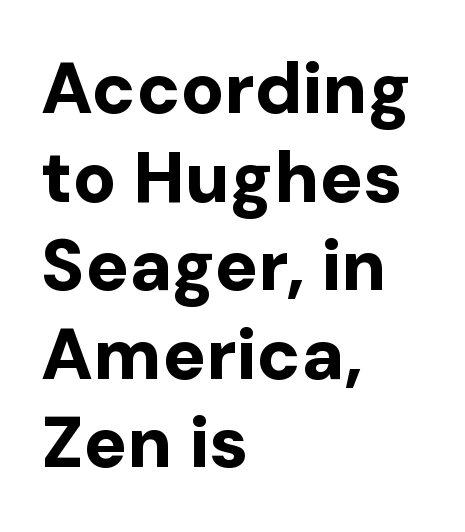
{"serif": "no", "italic": "no", "bold": "yes", "weight": "bold", "width": "normal", "stroke_contrast": "low", "x_height": "medium", "monospaced": "no", "underline": "no", "align": "left", "line_spacing_ratio": 1.23, "letter_spacing": "normal", "letter_spacing_em": 0.0, "glyph_px": 72}
